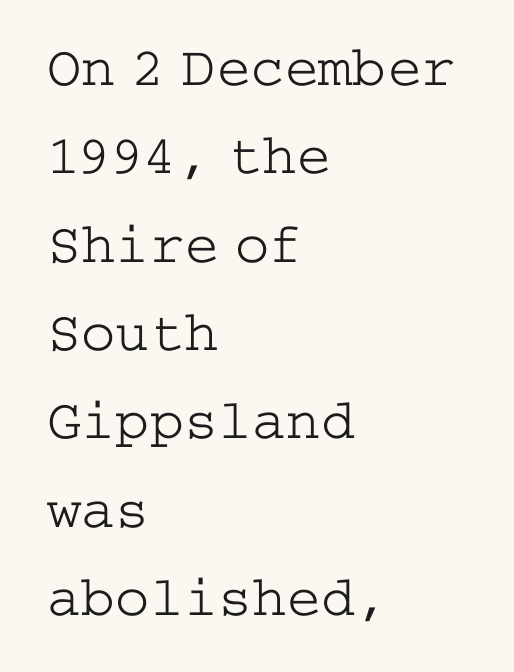
{"serif": "yes", "italic": "no", "bold": "no", "weight": "light", "width": "wide", "stroke_contrast": "low", "x_height": "medium", "underline": "no", "align": "left", "line_spacing": "normal", "line_spacing_ratio": 1.55, "letter_spacing": "normal", "letter_spacing_em": 0.0, "glyph_px": 57}
